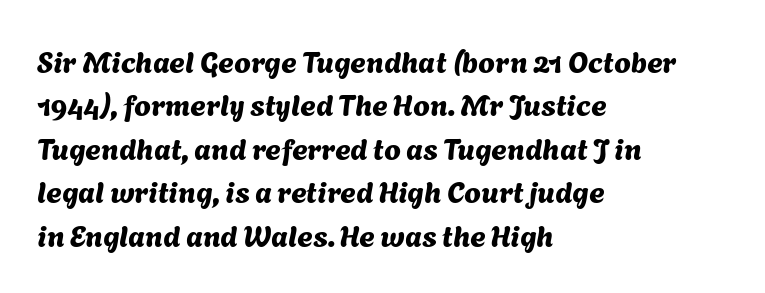
Q: Is the typeface a serif or a sans-serif typeface? A: Sans-serif.
Q: Is the text underlined? A: No.
Q: How is the paragraph aligned? A: Left-aligned.
Q: Is the spacing between letters normal or unusually wide? A: Normal.
Q: Is the spacing between lines tight, normal or loose? A: Normal.
Q: Width (condensed, normal, or wide)? A: Normal.
Q: Stroke contrast? A: Medium.
Q: x-height? A: Medium.
Q: Monospaced? A: No.
